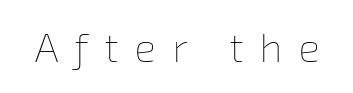
No heavy texture on the line: the type isn't bold. The foot of each line stays bare and open. You could not count columns in this text — the font is proportionally spaced. Inter-character spacing is expanded well beyond the font's built-in metrics.
